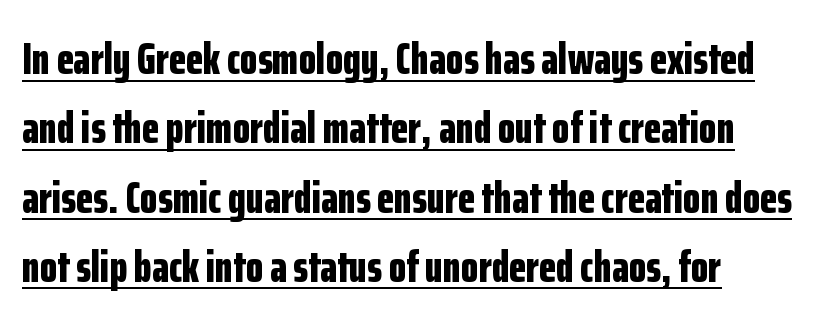
{"serif": "no", "italic": "no", "bold": "yes", "weight": "bold", "width": "condensed", "stroke_contrast": "low", "x_height": "medium", "monospaced": "no", "underline": "yes", "line_spacing": "normal", "line_spacing_ratio": 1.54, "letter_spacing": "normal", "letter_spacing_em": 0.0, "glyph_px": 45}
